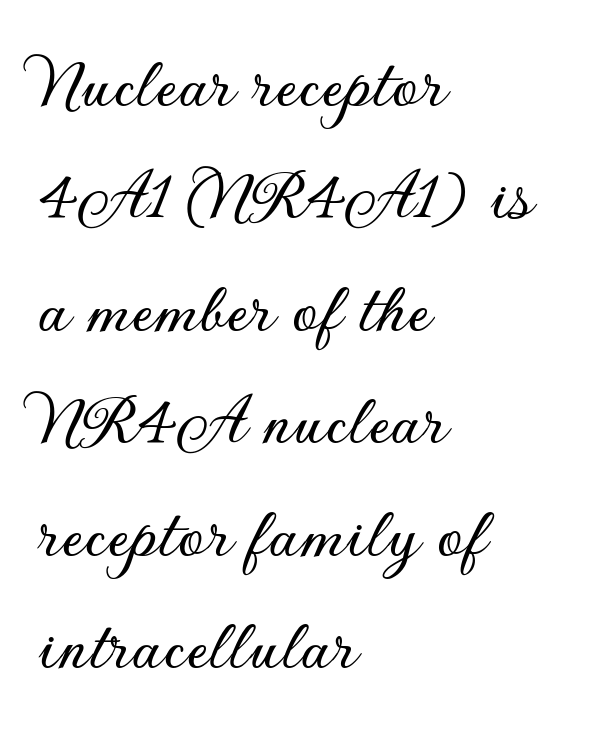
Is there much room between lines? A standard amount, neither cramped nor airy. A typesetter would call this proportional, since set widths differ per character. Regarding serifs, this sample does without them. Nothing unusual about the tracking: characters are spaced as the font intends.
